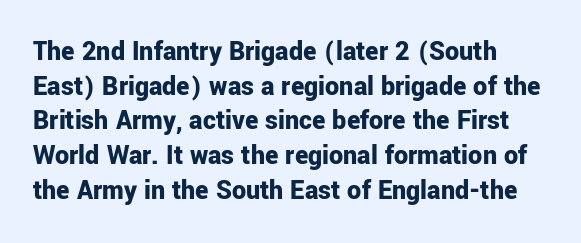
Look at the tracking — it's just the regular setting, nothing added. The specimen omits any rule beneath the text block's lines. The axis of the letterforms is exactly vertical. Think of a printed novel: that variable character pitch is what you see here.
